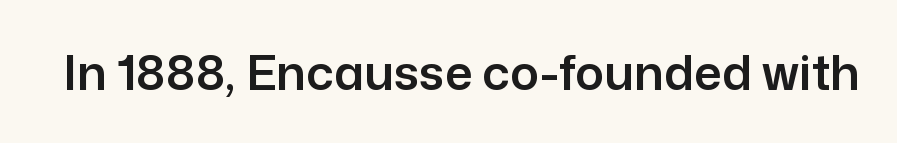
{"serif": "no", "italic": "no", "width": "normal", "stroke_contrast": "low", "x_height": "medium", "monospaced": "no", "underline": "no", "letter_spacing": "normal", "letter_spacing_em": 0.0, "glyph_px": 48}
